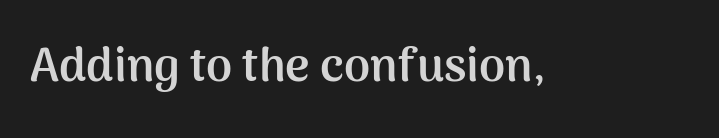
Q: Is the text bold? A: Yes.
Q: Is the text italic (slanted)? A: No, it is upright.
Q: Is the typeface a serif or a sans-serif typeface? A: Sans-serif.
Q: Is the text underlined? A: No.
Q: Is the spacing between letters normal or unusually wide? A: Normal.
Q: Width (condensed, normal, or wide)? A: Normal.
Q: Stroke contrast? A: Medium.
Q: x-height? A: Medium.
Q: Monospaced? A: No.
